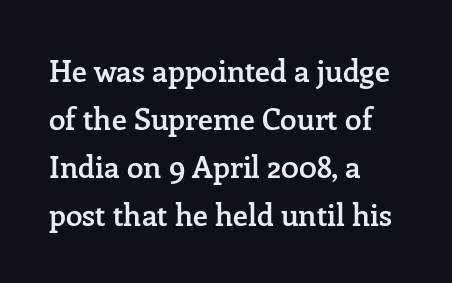
{"serif": "yes", "italic": "no", "bold": "semi", "weight": "semibold", "width": "normal", "stroke_contrast": "low", "x_height": "medium", "monospaced": "no", "underline": "no", "align": "left", "line_spacing": "normal", "line_spacing_ratio": 1.6, "letter_spacing": "normal", "letter_spacing_em": 0.0, "glyph_px": 30}
